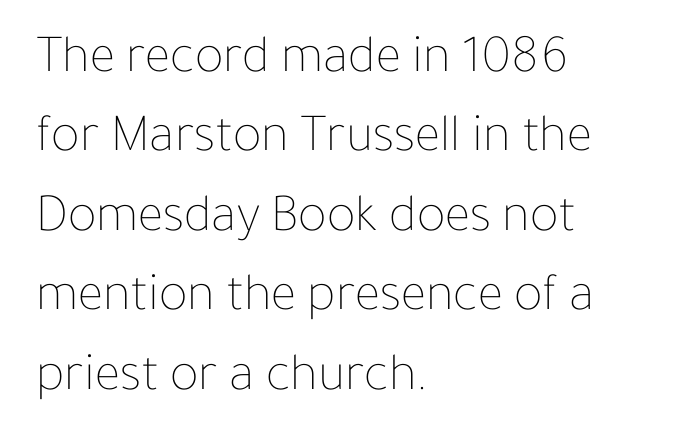
{"italic": "no", "bold": "no", "weight": "thin", "width": "normal", "stroke_contrast": "low", "x_height": "medium", "monospaced": "no", "underline": "no", "align": "left", "line_spacing": "normal", "line_spacing_ratio": 1.47, "letter_spacing": "normal", "letter_spacing_em": 0.0, "glyph_px": 54}
